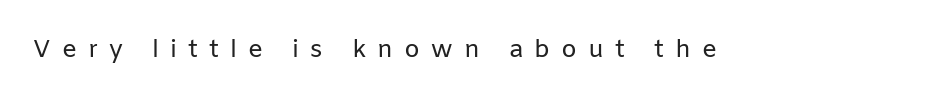
Spacing between characters has been opened up far beyond the box default. Check the space under the baseline: it is left empty. The axis of the letterforms is exactly vertical. The typesetting does not lean heavy: it is not bold.
